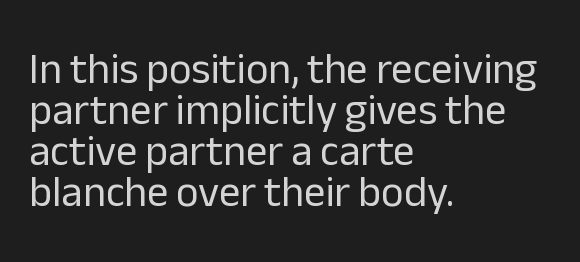
The image shows 43 px regular-weight sans-serif type, upright; set left-aligned, tight line spacing (0.95x), normal letter spacing, not underlined; low stroke contrast and a medium x-height.
